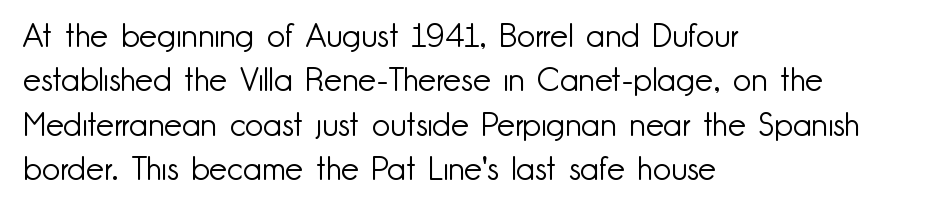
Q: Is the text bold? A: No.
Q: Is the text italic (slanted)? A: No, it is upright.
Q: Is the typeface a serif or a sans-serif typeface? A: Sans-serif.
Q: Is the text underlined? A: No.
Q: How is the paragraph aligned? A: Left-aligned.
Q: Is the spacing between letters normal or unusually wide? A: Normal.
Q: Is the spacing between lines tight, normal or loose? A: Normal.
Q: Width (condensed, normal, or wide)? A: Normal.
Q: Stroke contrast? A: Low.
Q: x-height? A: Small.
Q: Monospaced? A: No.
